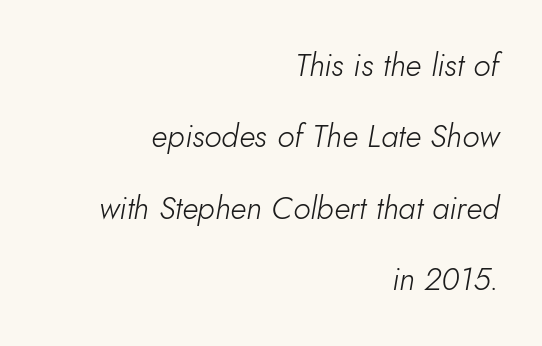
{"italic": "yes", "lean": "right", "slant_degrees": 10, "bold": "no", "weight": "light", "width": "normal", "stroke_contrast": "low", "x_height": "small", "monospaced": "no", "underline": "no", "align": "right", "line_spacing": "loose", "line_spacing_ratio": 2.23, "letter_spacing": "normal", "letter_spacing_em": 0.0, "glyph_px": 32}
